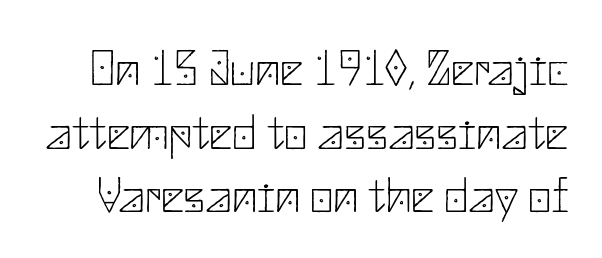
Think standard paragraph weight, or any step lighter than that. Default kerning and tracking; the words read as compact shapes. Unlike italic type, these characters show no tilt at all. Nobody drew a line under any word here. The face used here is a sans, in the tradition of grotesques and geometrics. Honestly, the row spacing looks completely unremarkable.
